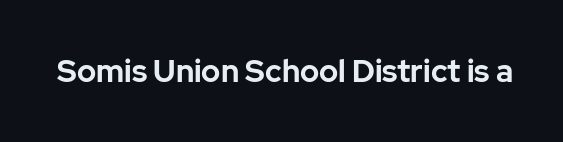
You could call the tracking neutral — neither tight nor loose. Stroke terminals: plain, sans-serif. The passage shown is typed in a proportional face where columns would drift. Italic: no, the glyphs are upright roman. Heft: maximum for text — a bold.
